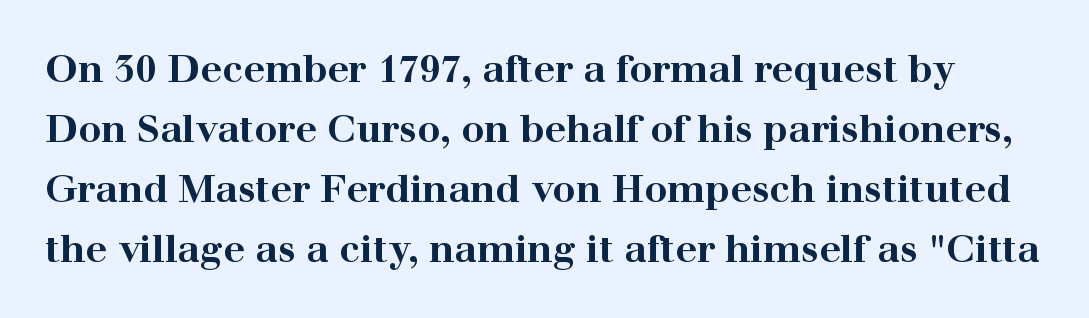
Q: Is the text bold? A: Yes.
Q: Is the text italic (slanted)? A: No, it is upright.
Q: Is the typeface a serif or a sans-serif typeface? A: Serif.
Q: Is the text underlined? A: No.
Q: Is the spacing between letters normal or unusually wide? A: Normal.
Q: Is the spacing between lines tight, normal or loose? A: Normal.
Q: Width (condensed, normal, or wide)? A: Wide.
Q: Stroke contrast? A: High.
Q: x-height? A: Medium.
Q: Monospaced? A: No.
